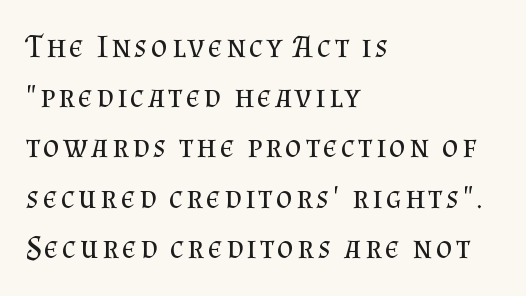
The passage shown is not underscored anywhere. The font sits on the lighter half of the weight spectrum, regular included. How would I describe the line gaps? Plain and ordinary. Vertical strokes here are truly vertical.
